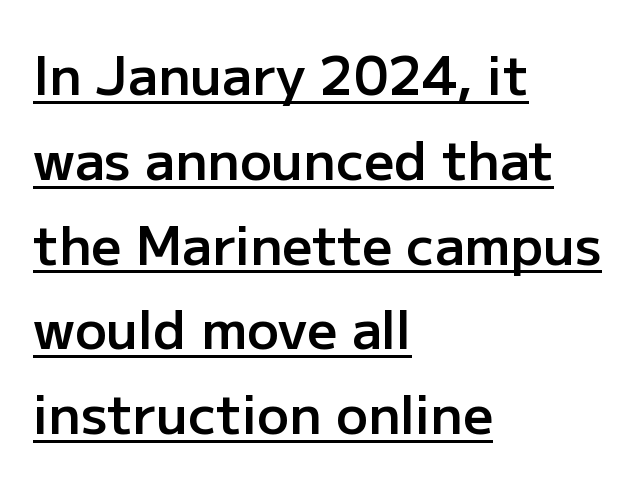
Q: Is the text bold? A: Semi-bold.
Q: Is the text italic (slanted)? A: No, it is upright.
Q: Is the typeface a serif or a sans-serif typeface? A: Sans-serif.
Q: Is the text underlined? A: Yes.
Q: How is the paragraph aligned? A: Left-aligned.
Q: Is the spacing between letters normal or unusually wide? A: Normal.
Q: Is the spacing between lines tight, normal or loose? A: Normal.
Q: Width (condensed, normal, or wide)? A: Normal.
Q: Stroke contrast? A: Low.
Q: x-height? A: Medium.
Q: Monospaced? A: No.
